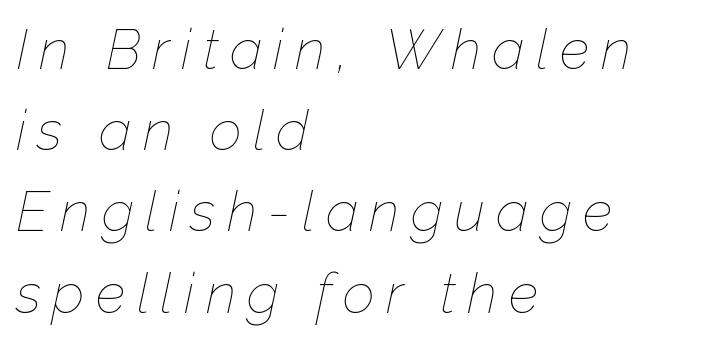
Descenders are the only things crossing below the line. Heaviness? Minimal to ordinary, like unemphasized prose. Would a proofreader flag this as italicized? Yes. The horizontal fit of the characters is loose and conspicuously gappy.
